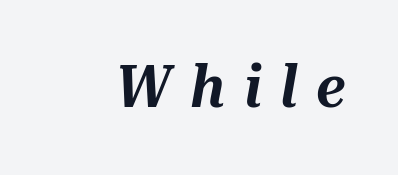
The letters are slanted; this is an italic face. In terms of letterspacing, this is a distinctly airy, spread setting. A clean baseline with only descenders dipping below it. Do the characters align in a grid? No, the font is proportional.
